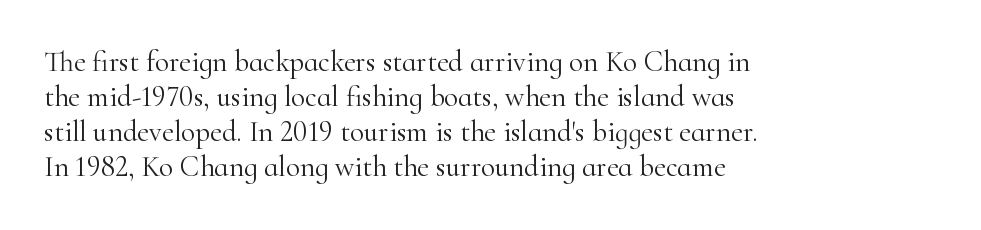
Stem width sits at or under what a default text font uses. Notice how the stems are strictly vertical — no italics here. Each row of text sits above clean, open space. In terms of letterspacing, this is plain default setting.
